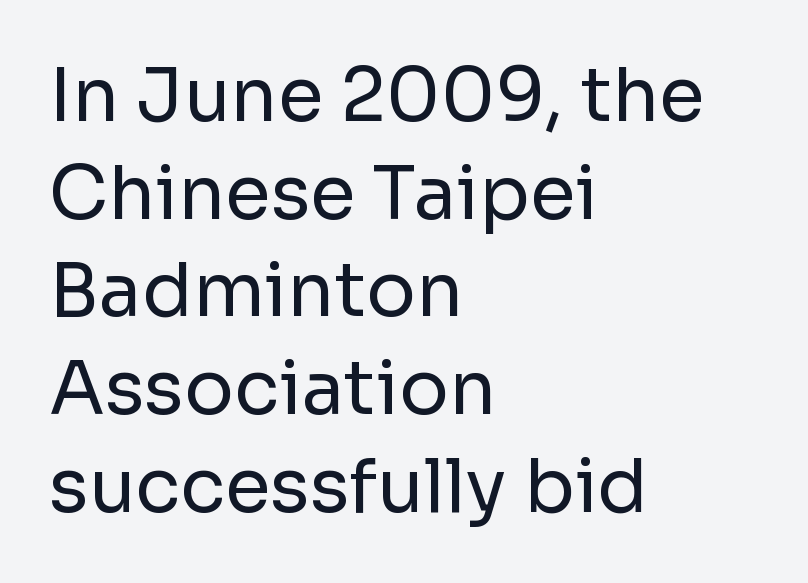
Do the characters align in a grid? No, the font is proportional. There is no visible air inserted between adjacent glyphs. The strip under each line holds only bare page. The typesetting does not lean heavy: it is not bold.
